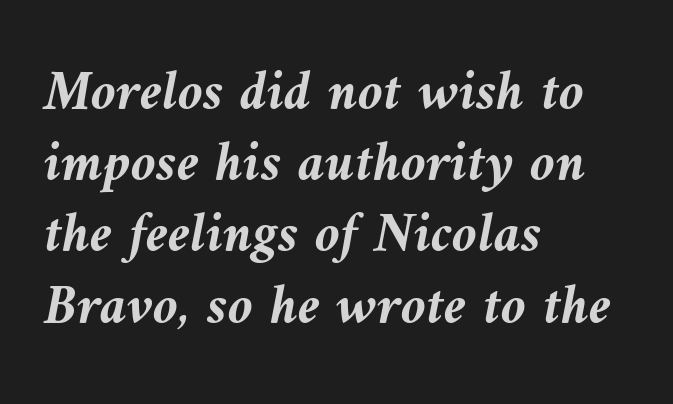
The image shows 57 px semibold type, italic (leaning left); set left-aligned, normal line spacing (1.25x), normal letter spacing, not underlined; medium stroke contrast and a medium x-height.
